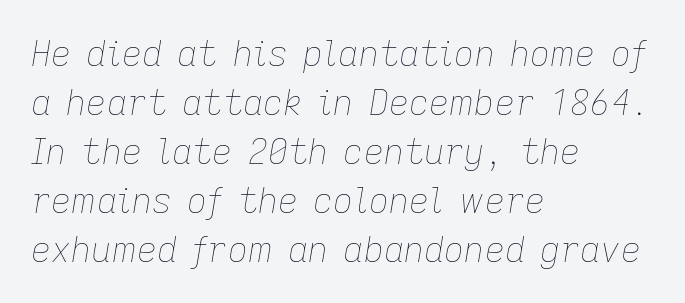
{"italic": "yes", "lean": "right", "slant_degrees": 9, "bold": "no", "weight": "thin", "width": "normal", "stroke_contrast": "low", "x_height": "medium", "monospaced": "no", "underline": "no", "align": "left", "line_spacing": "normal", "line_spacing_ratio": 1.4, "letter_spacing": "normal", "letter_spacing_em": 0.0, "glyph_px": 35}
